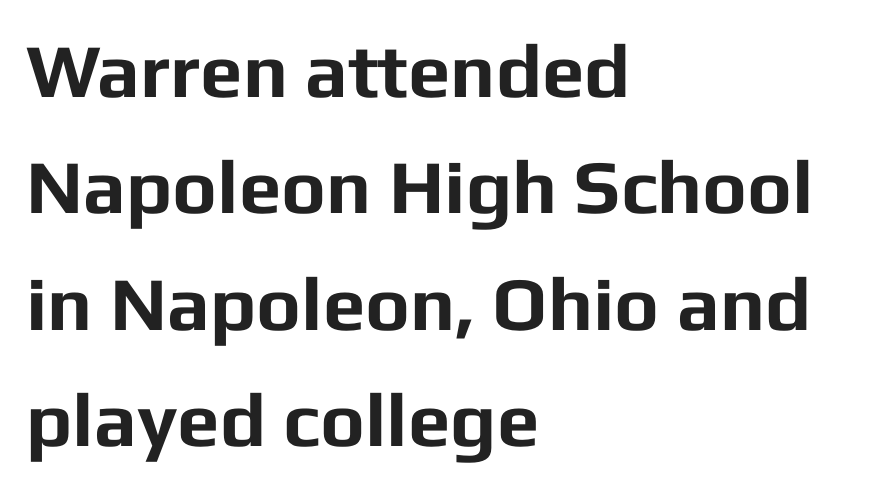
Q: Is the text bold? A: Yes.
Q: Is the text italic (slanted)? A: No, it is upright.
Q: Is the typeface a serif or a sans-serif typeface? A: Sans-serif.
Q: Is the text underlined? A: No.
Q: How is the paragraph aligned? A: Left-aligned.
Q: Is the spacing between letters normal or unusually wide? A: Normal.
Q: Is the spacing between lines tight, normal or loose? A: Normal.
Q: Width (condensed, normal, or wide)? A: Normal.
Q: Stroke contrast? A: Low.
Q: x-height? A: Medium.
Q: Monospaced? A: No.
